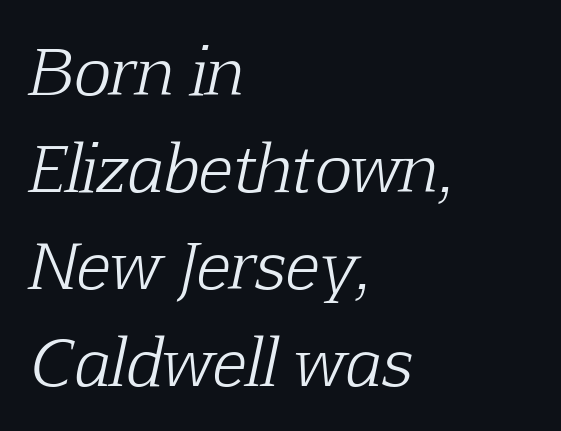
Q: Is the text bold? A: No.
Q: Is the text italic (slanted)? A: Yes, it leans right by about 12 degrees.
Q: Is the typeface a serif or a sans-serif typeface? A: Serif.
Q: Is the text underlined? A: No.
Q: How is the paragraph aligned? A: Left-aligned.
Q: Is the spacing between letters normal or unusually wide? A: Normal.
Q: Is the spacing between lines tight, normal or loose? A: Normal.
Q: Width (condensed, normal, or wide)? A: Normal.
Q: Stroke contrast? A: Low.
Q: x-height? A: Medium.
Q: Monospaced? A: No.
